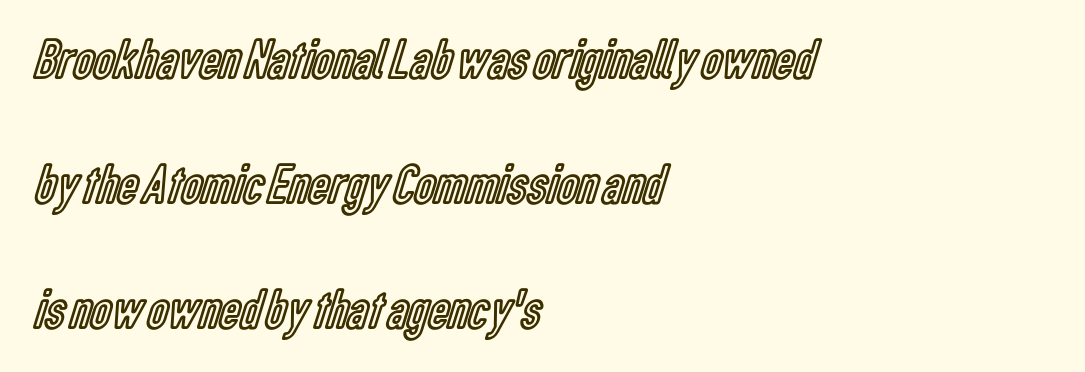
The image shows 57 px condensed type; set left-aligned, loose line spacing (2.19x), normal letter spacing, not underlined; a medium x-height.
